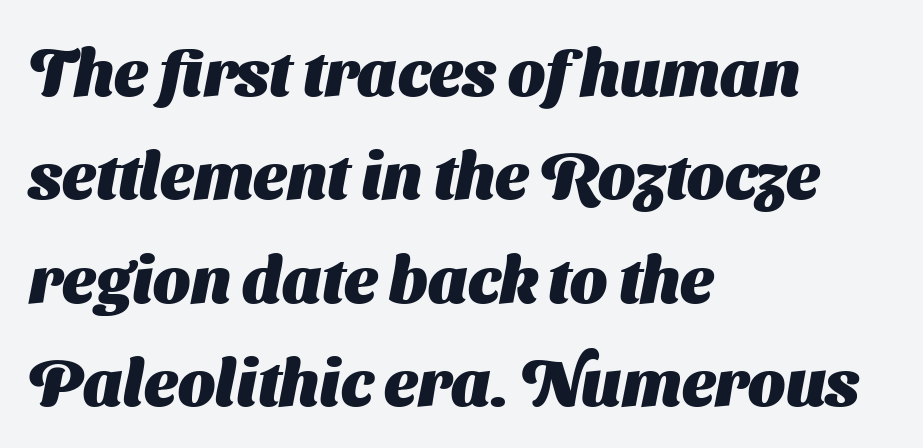
{"serif": "no", "bold": "yes", "weight": "heavy", "width": "normal", "stroke_contrast": "medium", "x_height": "medium", "monospaced": "no", "underline": "no", "align": "left", "line_spacing": "normal", "line_spacing_ratio": 1.59, "letter_spacing": "normal", "letter_spacing_em": 0.0, "glyph_px": 65}
